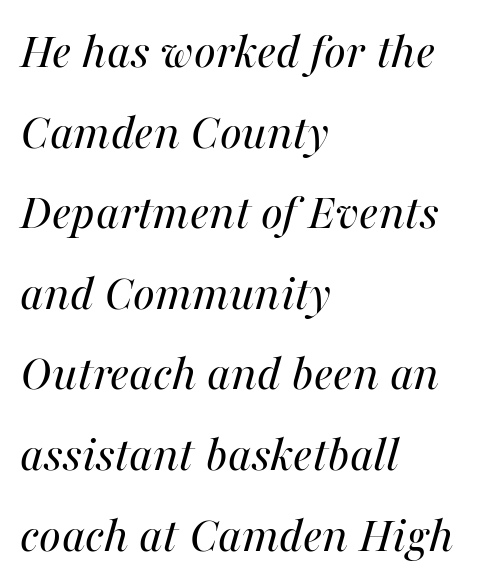
{"italic": "yes", "lean": "right", "slant_degrees": 16, "bold": "no", "weight": "regular", "width": "normal", "stroke_contrast": "medium", "x_height": "medium", "monospaced": "no", "underline": "no", "align": "left", "line_spacing": "normal", "line_spacing_ratio": 1.55, "letter_spacing": "normal", "letter_spacing_em": 0.0, "glyph_px": 52}
